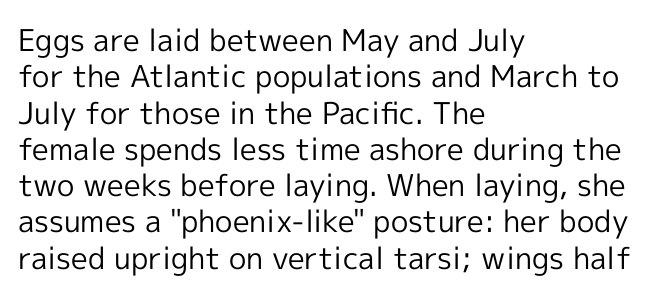
Any mark beneath the type? The region is blank. The passage shown is typeset with a sans-serif family. A quiet, ordinary-to-light weight characterises the typeface. Layout note: lines flush left. Unlike italic type, these characters show no tilt at all. Letter spacing: default.
